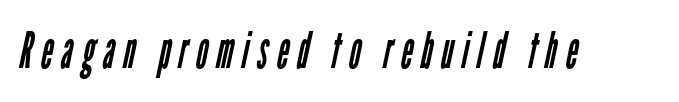
The image shows 51 px regular-weight, condensed sans-serif type; set not underlined; low stroke contrast and a medium x-height.
